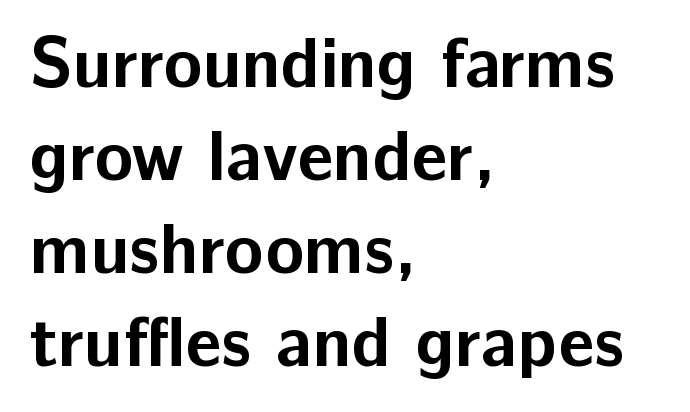
Q: Is the text bold? A: Yes.
Q: Is the text italic (slanted)? A: No, it is upright.
Q: Is the typeface a serif or a sans-serif typeface? A: Sans-serif.
Q: Is the text underlined? A: No.
Q: How is the paragraph aligned? A: Left-aligned.
Q: Is the spacing between letters normal or unusually wide? A: Normal.
Q: Is the spacing between lines tight, normal or loose? A: Normal.
Q: Width (condensed, normal, or wide)? A: Normal.
Q: Stroke contrast? A: Low.
Q: x-height? A: Medium.
Q: Monospaced? A: No.
